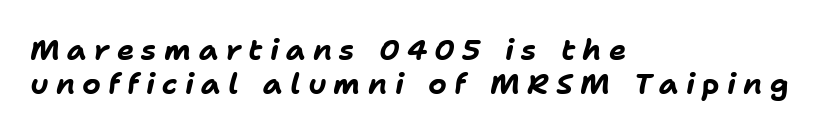
{"italic": "yes", "lean": "right", "slant_degrees": 11, "bold": "yes", "weight": "bold", "width": "normal", "stroke_contrast": "low", "x_height": "medium", "monospaced": "no", "underline": "no", "align": "left", "line_spacing_ratio": 1.18, "letter_spacing": "wide", "letter_spacing_em": 0.25, "glyph_px": 29}
